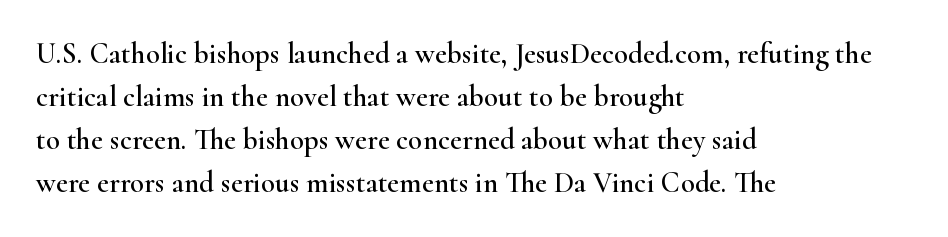
A typesetter would call this leading conventional body-copy spacing. Proportional: the letters do not fall into vertical columns. The text was rendered using a seriffed face with decorative stroke endings. A classic flush-left, rag-right setting is used for this passage. Bare-footed words on every line. Nothing unusual about the tracking: characters are spaced as the font intends.
